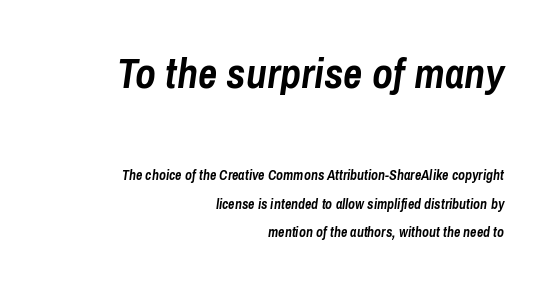
Q: Is the text bold? A: Yes.
Q: Is the text italic (slanted)? A: Yes, it leans right by about 8 degrees.
Q: Is the text underlined? A: No.
Q: How is the paragraph aligned? A: Right-aligned.
Q: Is the spacing between letters normal or unusually wide? A: Normal.
Q: Is the spacing between lines tight, normal or loose? A: Loose.
Q: Which block of text is set in a larger size, the first (top) or the second (bottom)? A: The first (top) one.
Q: Width (condensed, normal, or wide)? A: Condensed.
Q: Stroke contrast? A: Low.
Q: x-height? A: Medium.
Q: Monospaced? A: No.
